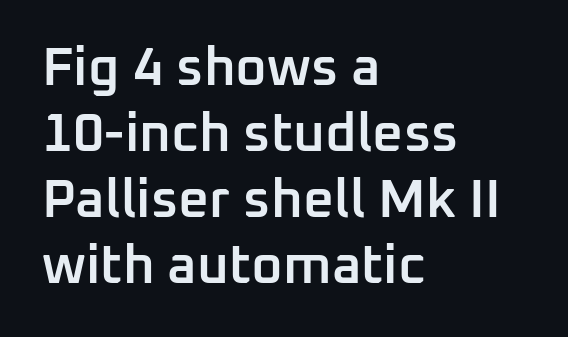
{"serif": "no", "italic": "no", "bold": "semi", "weight": "semibold", "width": "normal", "stroke_contrast": "low", "x_height": "medium", "monospaced": "no", "underline": "no", "align": "left", "line_spacing_ratio": 1.22, "letter_spacing": "normal", "letter_spacing_em": 0.0, "glyph_px": 54}
